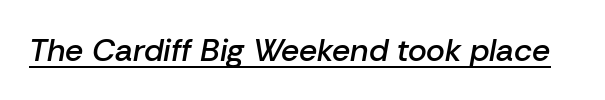
{"italic": "yes", "lean": "right", "slant_degrees": 10, "bold": "semi", "weight": "semibold", "width": "normal", "stroke_contrast": "low", "x_height": "medium", "monospaced": "no", "underline": "yes", "letter_spacing": "normal", "letter_spacing_em": 0.0, "glyph_px": 32}
